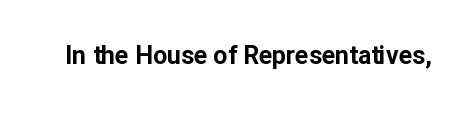
The image shows 25 px bold type, upright; set normal letter spacing, not underlined.
